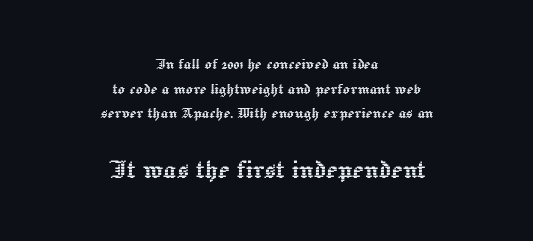
The image shows 31 px text type, upright; set centered, normal line spacing (1.37x), normal letter spacing, not underlined; the second (bottom) block is 1.72x larger; a medium x-height.
